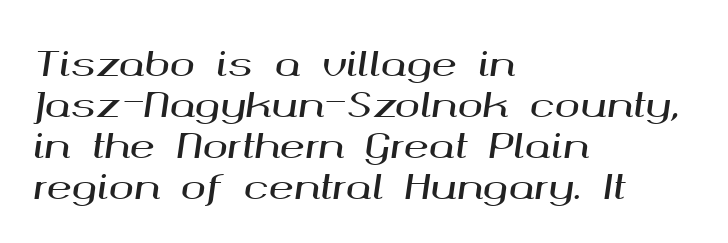
Glance below the letters and you will spot only blank space. The horizontal fit of the characters is conventional and even. These lines were composed using italics. Line beginnings align vertically; line endings do not. Here the designer chose a conventional face with non-uniform glyph widths.
